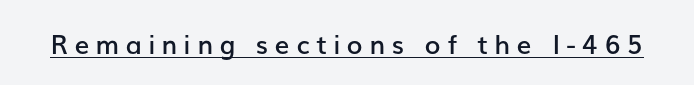
Rendered with straight, roman letterforms. The lettering is marked with a stroke running underneath it. The passage shown has open, widely tracked lettering throughout. Look at the stroke-to-counter ratio: somewhat heavy, a semibold.
